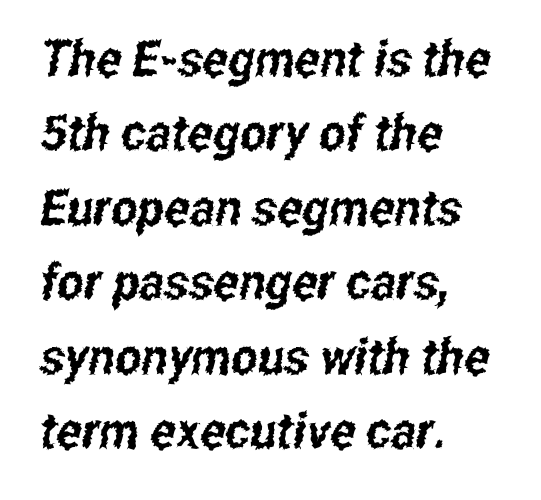
Q: Is the typeface a serif or a sans-serif typeface? A: Sans-serif.
Q: Is the text underlined? A: No.
Q: How is the paragraph aligned? A: Left-aligned.
Q: Is the spacing between letters normal or unusually wide? A: Normal.
Q: Is the spacing between lines tight, normal or loose? A: Normal.
Q: Width (condensed, normal, or wide)? A: Condensed.
Q: Stroke contrast? A: Low.
Q: x-height? A: Medium.
Q: Monospaced? A: No.
